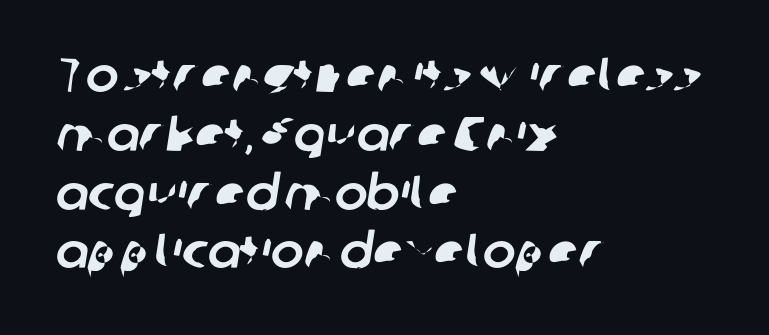
Reading down the block, your eye returns to a fixed left position each line. You could not count columns in this text — the font is proportionally spaced. In terms of letterform style, serifs are entirely absent. The area under the type is left untouched. Honestly, the letter spacing is just normal — you wouldn't notice it.
